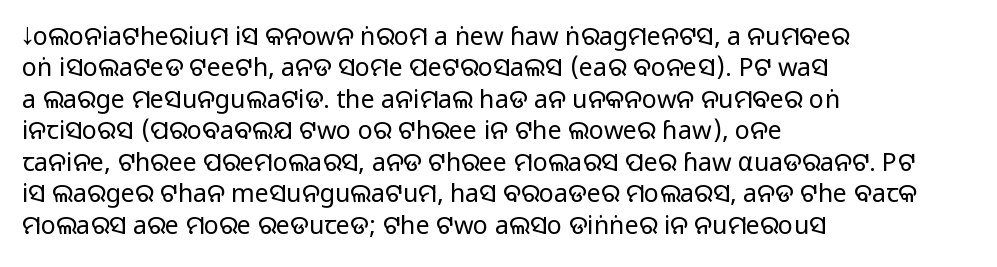
No letter is thick-stroked: the sample isn't bold. This is roman type, the default non-slanted kind. One glance says typical: line gaps are just what's usual. Plain, unruled lines of type. This sample is left-justified, so line endings fall wherever the words run out.
